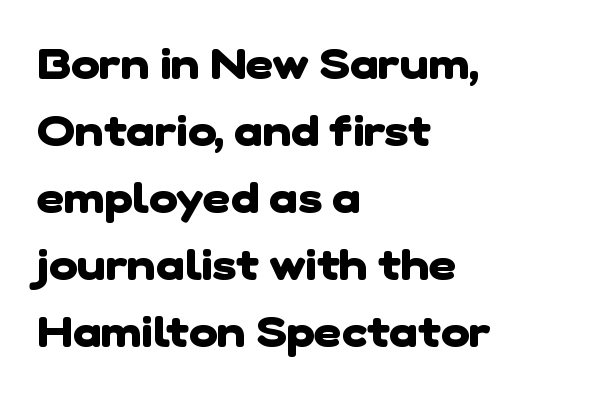
{"serif": "no", "bold": "yes", "weight": "heavy", "width": "normal", "stroke_contrast": "low", "x_height": "medium", "monospaced": "no", "underline": "no", "align": "left", "line_spacing": "normal", "line_spacing_ratio": 1.56, "letter_spacing": "normal", "letter_spacing_em": 0.0, "glyph_px": 43}
